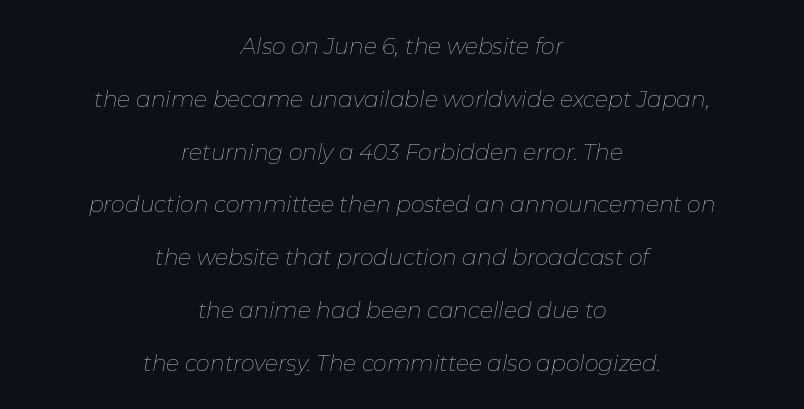
The image shows 22 px text type, italic (leaning right); set centered, loose line spacing (2.4x), normal letter spacing, not underlined.
